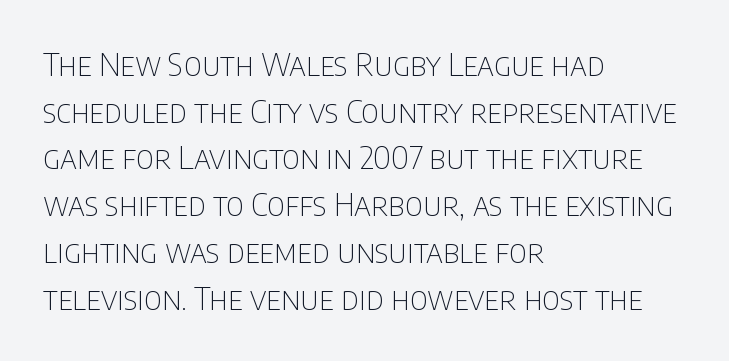
Q: Is the text bold? A: No.
Q: Is the text italic (slanted)? A: No, it is upright.
Q: Is the typeface a serif or a sans-serif typeface? A: Sans-serif.
Q: Is the text underlined? A: No.
Q: How is the paragraph aligned? A: Left-aligned.
Q: Is the spacing between letters normal or unusually wide? A: Normal.
Q: Is the spacing between lines tight, normal or loose? A: Normal.
Q: Width (condensed, normal, or wide)? A: Condensed.
Q: Stroke contrast? A: Low.
Q: x-height? A: Large.
Q: Monospaced? A: No.
